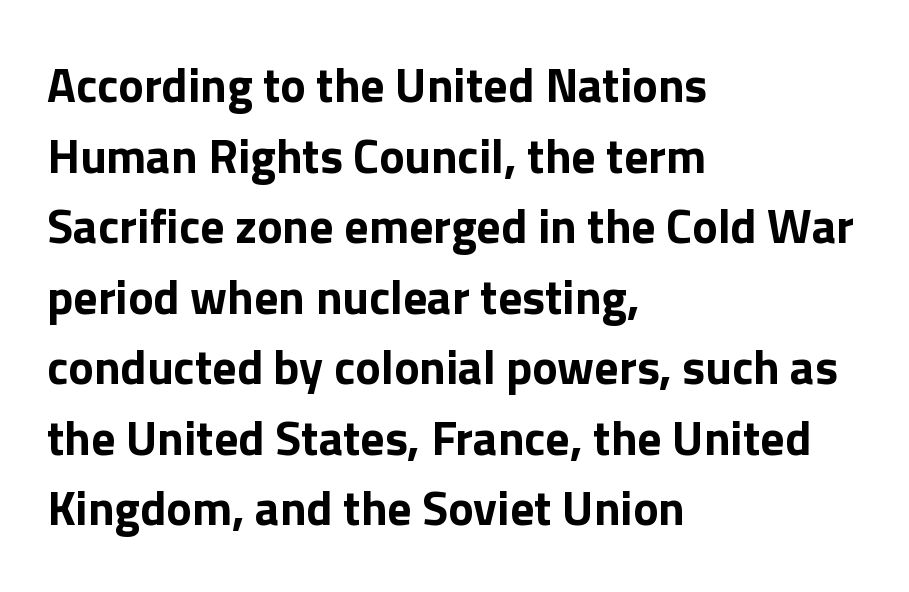
The image shows 48 px bold sans-serif type, upright; set left-aligned, normal line spacing (1.47x), normal letter spacing, not underlined; low stroke contrast and a medium x-height.
